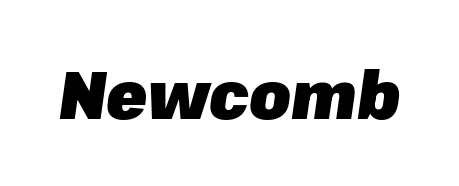
{"italic": "yes", "lean": "right", "slant_degrees": 8, "bold": "yes", "weight": "heavy", "width": "normal", "stroke_contrast": "low", "x_height": "medium", "monospaced": "no", "underline": "no", "letter_spacing": "normal", "letter_spacing_em": 0.0, "glyph_px": 67}
